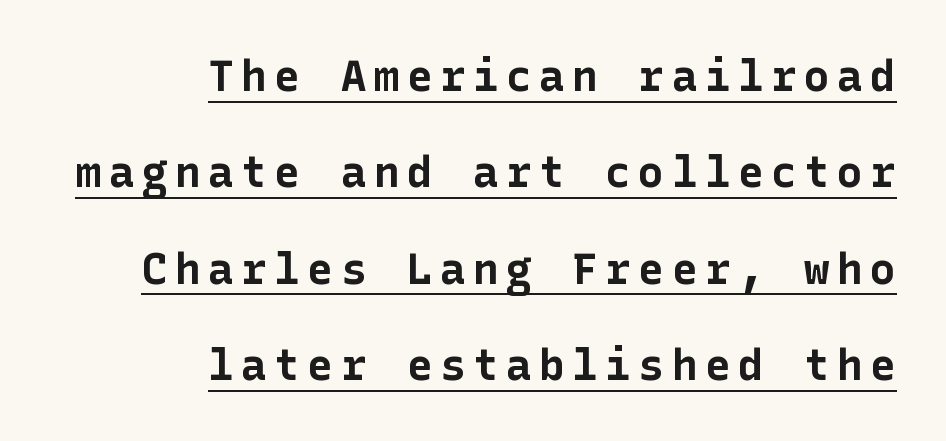
Q: Is the text bold? A: Yes.
Q: Is the text italic (slanted)? A: No, it is upright.
Q: Is the typeface a serif or a sans-serif typeface? A: Sans-serif.
Q: Is the text underlined? A: Yes.
Q: How is the paragraph aligned? A: Right-aligned.
Q: Is the spacing between lines tight, normal or loose? A: Loose.
Q: Width (condensed, normal, or wide)? A: Normal.
Q: Stroke contrast? A: Low.
Q: x-height? A: Medium.
